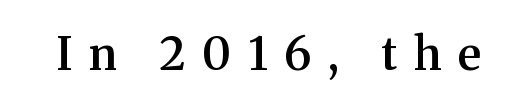
The image shows 45 px semibold serif type, upright; set unusually wide letter spacing (+0.37 em), not underlined; medium stroke contrast and a medium x-height.
